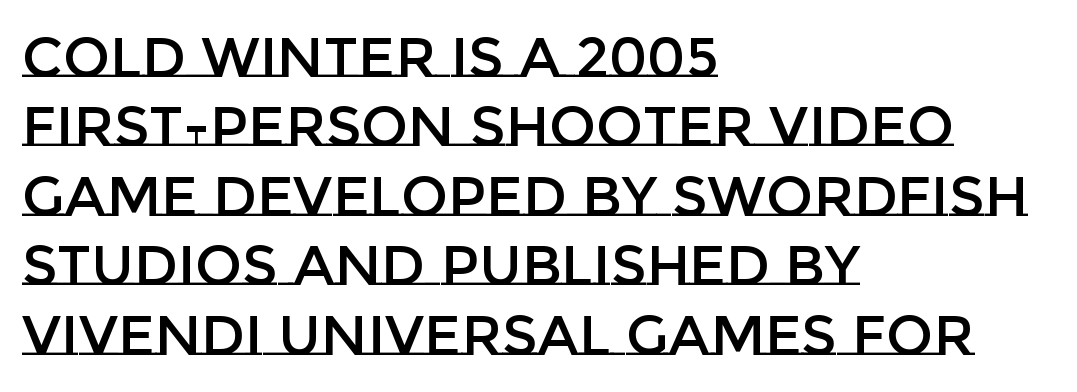
Nobody drew a line under any word here. Tracking here is standard; glyphs follow each other at the usual distance. Characters remain perfectly vertical along every line. Reading down the block, your eye returns to a fixed left position each line. Spacing verdict: proportional, widths tailored to each character.
